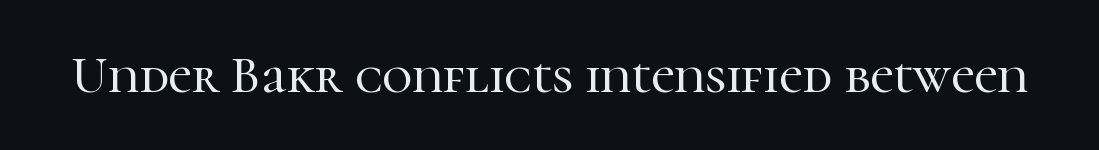
{"serif": "yes", "italic": "no", "width": "normal", "stroke_contrast": "high", "x_height": "medium", "monospaced": "no", "underline": "no", "letter_spacing": "normal", "letter_spacing_em": 0.0, "glyph_px": 52}
